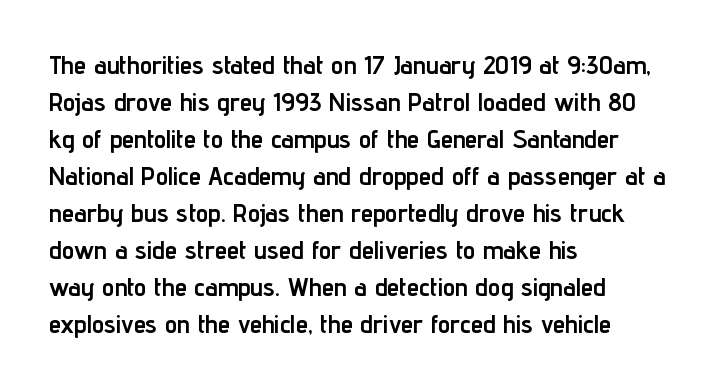
{"italic": "no", "bold": "yes", "underline": "no", "align": "left", "line_spacing": "normal", "line_spacing_ratio": 1.48, "letter_spacing": "normal", "letter_spacing_em": 0.0, "glyph_px": 25}
